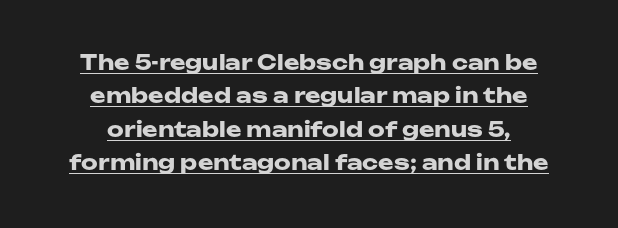
{"italic": "no", "bold": "yes", "underline": "yes", "line_spacing": "normal", "line_spacing_ratio": 1.59, "letter_spacing": "normal", "letter_spacing_em": 0.0, "glyph_px": 21}
